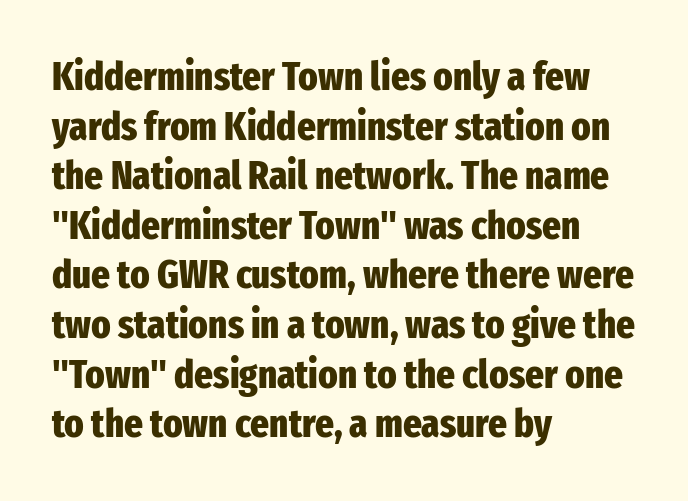
Where is the straight margin? On the left. The letters advance in unequal steps, a hallmark of proportional type. Does the lettering tilt? It doesn't — this is upright. Quick note: underline off. Students, note that the glyphs here touch the page at normal intervals. Stroke terminals: plain, sans-serif.
